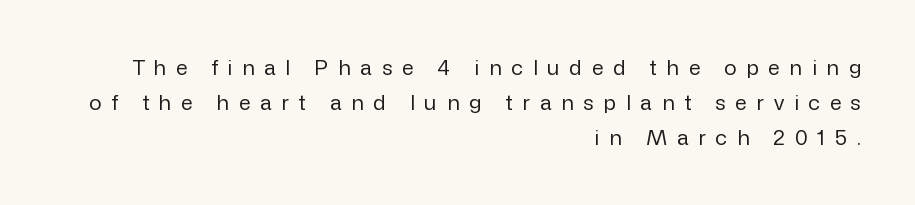
{"italic": "no", "bold": "no", "underline": "no", "align": "right", "line_spacing": "normal", "line_spacing_ratio": 1.67, "letter_spacing": "wide", "letter_spacing_em": 0.46, "glyph_px": 21}
